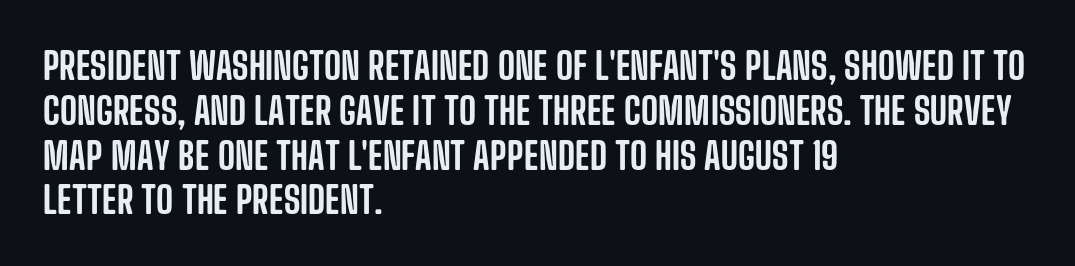
The image shows 37 px condensed sans-serif type, upright; set left-aligned, line spacing 1.21x, normal letter spacing, not underlined; low stroke contrast and a large x-height.
